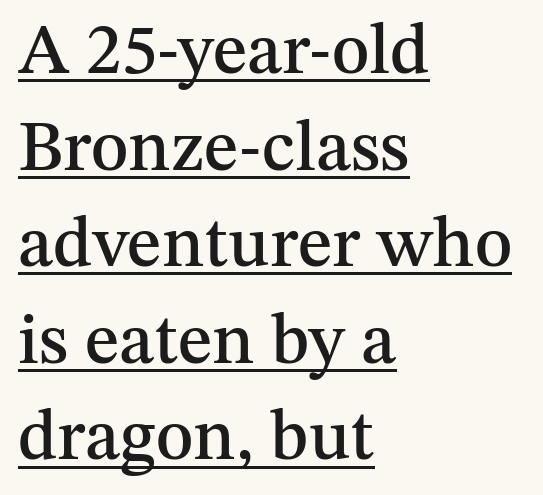
{"serif": "yes", "italic": "no", "width": "normal", "stroke_contrast": "medium", "x_height": "medium", "monospaced": "no", "underline": "yes", "align": "left", "line_spacing": "normal", "line_spacing_ratio": 1.36, "letter_spacing": "normal", "letter_spacing_em": 0.0, "glyph_px": 71}
